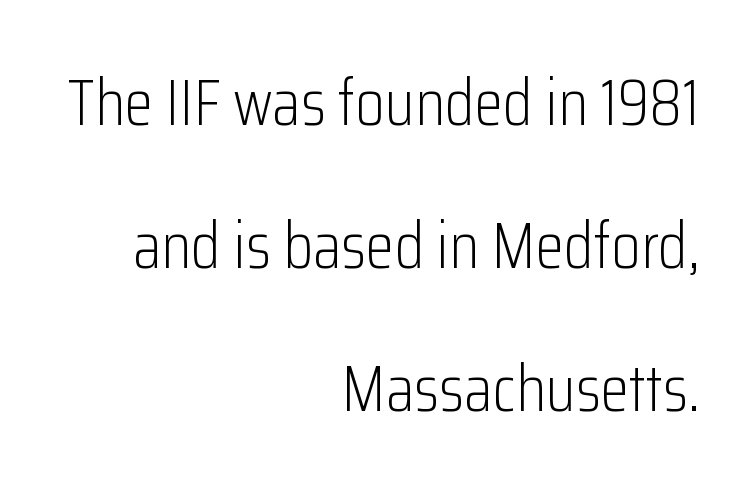
Q: Is the text bold? A: No.
Q: Is the text italic (slanted)? A: No, it is upright.
Q: Is the typeface a serif or a sans-serif typeface? A: Sans-serif.
Q: Is the text underlined? A: No.
Q: How is the paragraph aligned? A: Right-aligned.
Q: Is the spacing between letters normal or unusually wide? A: Normal.
Q: Is the spacing between lines tight, normal or loose? A: Loose.
Q: Width (condensed, normal, or wide)? A: Condensed.
Q: Stroke contrast? A: Low.
Q: x-height? A: Medium.
Q: Monospaced? A: No.
